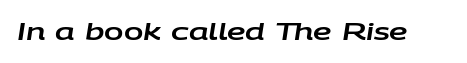
Emphasis-style slanted type is in use. Observe the ordinary spacing: letters are neighbours, not strangers. No word sits above an underline.
